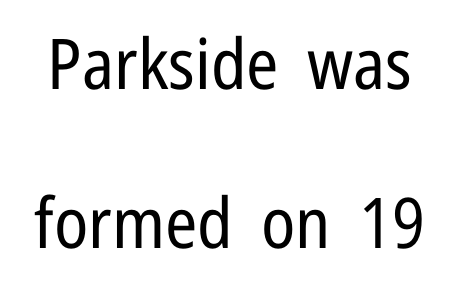
The passage shown is typed in a proportional face where columns would drift. The characters display no serif detailing; their extremities are plain. Stems and bowls with no extra thickness — not bold. Each new line begins a long way beneath the previous one. Has an underline been added? It has not. Here the glyphs are tracked normally, forming tight word shapes.
